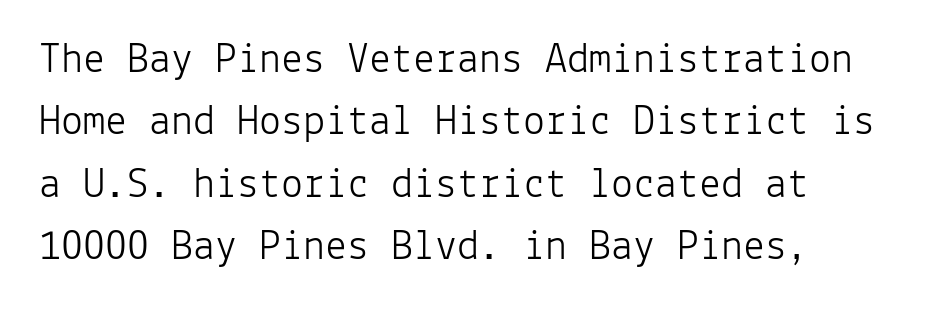
The image shows 44 px light sans-serif type, upright, monospaced; set normal line spacing (1.42x), normal letter spacing, not underlined; low stroke contrast and a medium x-height.
